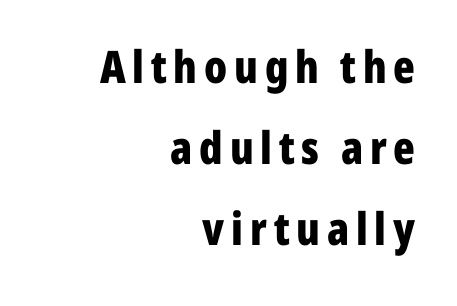
The image shows 45 px bold, condensed sans-serif type, upright; set right-aligned, line spacing 1.8x, not underlined; low stroke contrast and a medium x-height.
